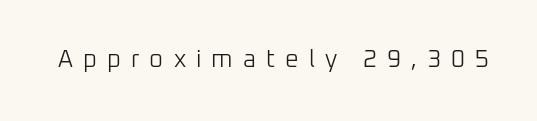
Q: Is the text bold? A: No.
Q: Is the text italic (slanted)? A: No, it is upright.
Q: Is the text underlined? A: No.
Q: Is the spacing between letters normal or unusually wide? A: Unusually wide.
